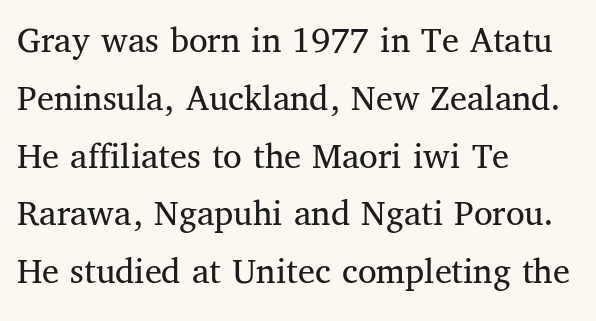
{"serif": "yes", "italic": "no", "bold": "no", "weight": "regular", "width": "normal", "stroke_contrast": "medium", "x_height": "medium", "monospaced": "no", "underline": "no", "align": "left", "line_spacing": "normal", "line_spacing_ratio": 1.52, "letter_spacing": "normal", "letter_spacing_em": 0.0, "glyph_px": 38}
